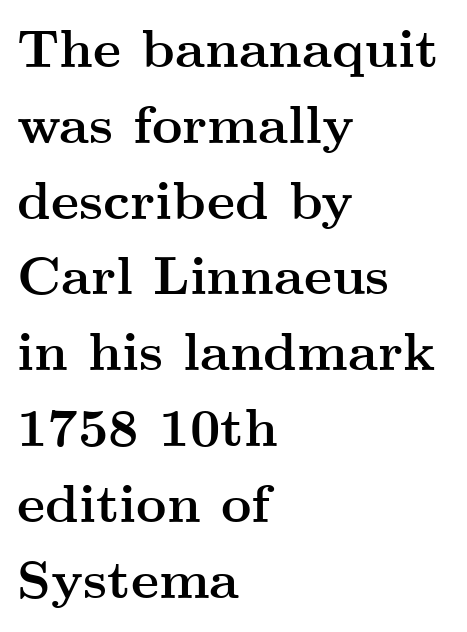
{"serif": "yes", "italic": "no", "bold": "yes", "weight": "semibold", "width": "wide", "stroke_contrast": "medium", "x_height": "small", "monospaced": "no", "underline": "no", "align": "left", "line_spacing": "normal", "line_spacing_ratio": 1.43, "letter_spacing": "normal", "letter_spacing_em": 0.0, "glyph_px": 53}
